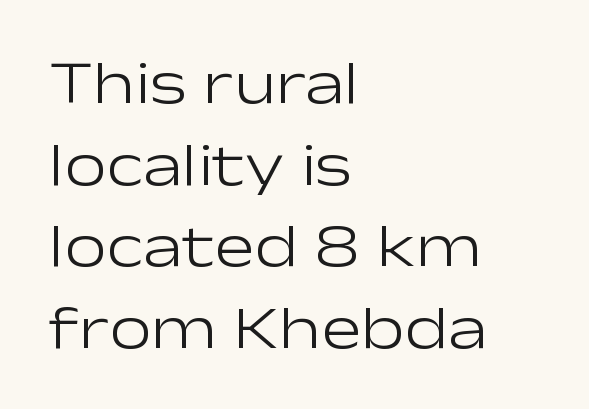
Q: Is the text bold? A: No.
Q: Is the text italic (slanted)? A: No, it is upright.
Q: Is the typeface a serif or a sans-serif typeface? A: Sans-serif.
Q: Is the text underlined? A: No.
Q: How is the paragraph aligned? A: Left-aligned.
Q: Is the spacing between letters normal or unusually wide? A: Normal.
Q: Is the spacing between lines tight, normal or loose? A: Normal.
Q: Width (condensed, normal, or wide)? A: Wide.
Q: Stroke contrast? A: Low.
Q: x-height? A: Medium.
Q: Monospaced? A: No.
